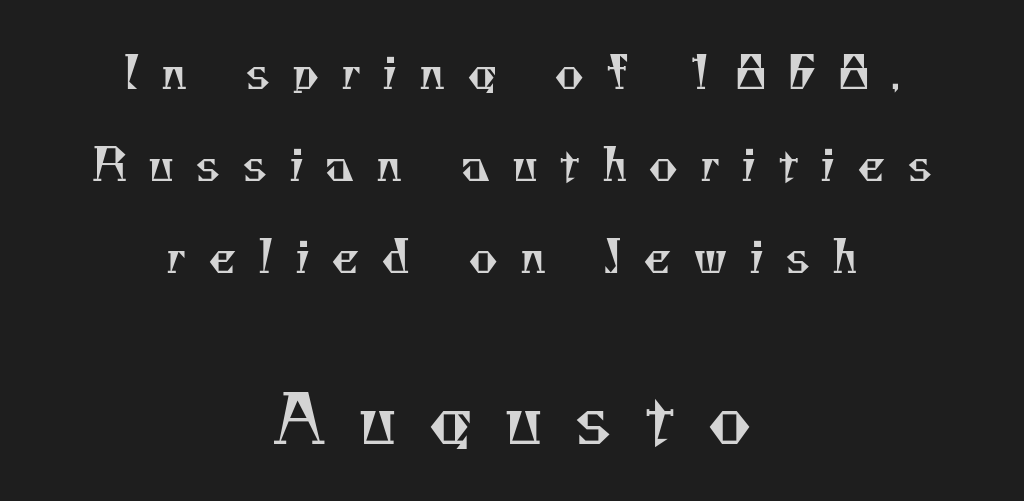
Q: Is the text bold? A: No.
Q: Is the typeface a serif or a sans-serif typeface? A: Serif.
Q: Is the text underlined? A: No.
Q: How is the paragraph aligned? A: Centered.
Q: Is the spacing between letters normal or unusually wide? A: Unusually wide.
Q: Is the spacing between lines tight, normal or loose? A: Loose.
Q: Which block of text is set in a larger size, the first (top) or the second (bottom)? A: The second (bottom) one.
Q: Width (condensed, normal, or wide)? A: Normal.
Q: Stroke contrast? A: Medium.
Q: x-height? A: Small.
Q: Monospaced? A: No.
